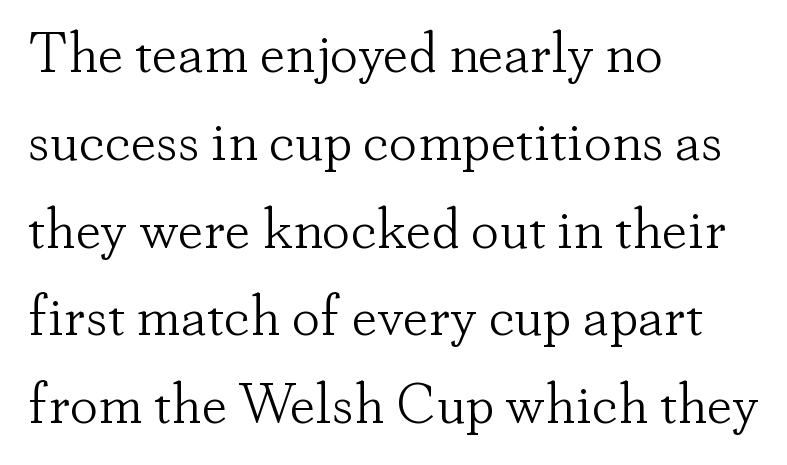
The image shows 57 px light serif type, upright; set left-aligned, normal line spacing (1.54x), normal letter spacing, not underlined; low stroke contrast and a small x-height.
